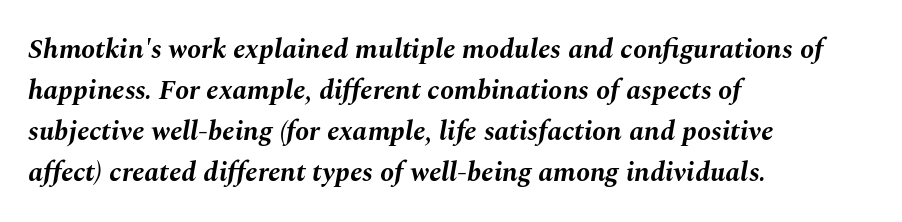
Spacing verdict: proportional, widths tailored to each character. The lines are quadded left. Each glyph is drawn with heavy, bold strokes. This sample uses an oblique cut, with every glyph tilted off the vertical.
